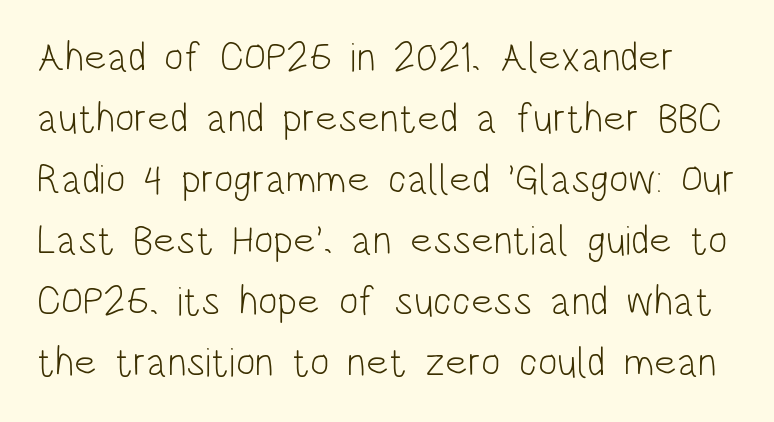
Q: Is the text bold? A: No.
Q: Is the text italic (slanted)? A: No, it is upright.
Q: Is the typeface a serif or a sans-serif typeface? A: Sans-serif.
Q: Is the text underlined? A: No.
Q: Is the spacing between letters normal or unusually wide? A: Normal.
Q: Is the spacing between lines tight, normal or loose? A: Normal.
Q: Width (condensed, normal, or wide)? A: Condensed.
Q: Stroke contrast? A: Low.
Q: x-height? A: Large.
Q: Monospaced? A: No.
